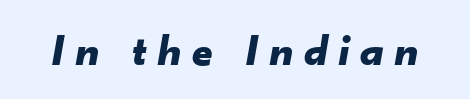
Q: Is the text bold? A: Yes.
Q: Is the text italic (slanted)? A: Yes, it leans right by about 10 degrees.
Q: Is the text underlined? A: No.
Q: Is the spacing between letters normal or unusually wide? A: Unusually wide.
Q: Width (condensed, normal, or wide)? A: Normal.
Q: Stroke contrast? A: Low.
Q: x-height? A: Small.
Q: Monospaced? A: No.
